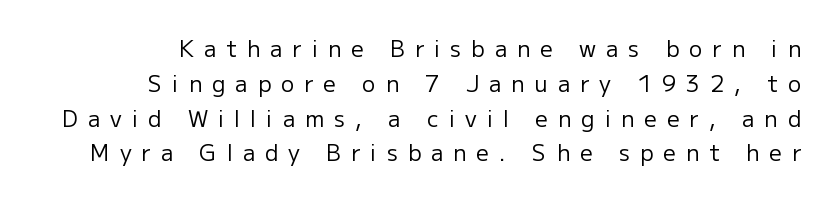
Caption: expanded tracking, letters set apart. The passage is arranged like a letterhead date or caption credit — flush right. Baseline-to-baseline distance is the conventional proportion of letter height. The cut favours lightness, reaching ordinary text weight at its darkest. The foot of each line stays bare and open.
